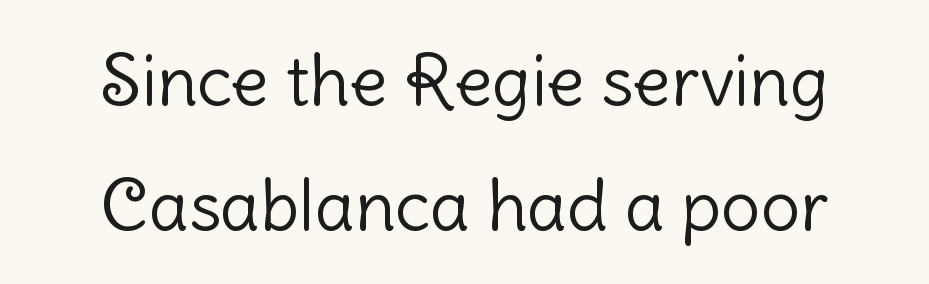
No word sits above an underline. Is this a fixed-width face? No — the glyphs have proportional, varying widths. Italic: no, the glyphs are upright roman. Heaviness? Minimal to ordinary, like unemphasized prose. Horizontally, the lines are justified to the midpoint only. Is this a sans? Yes — the strokes have no serifs.
